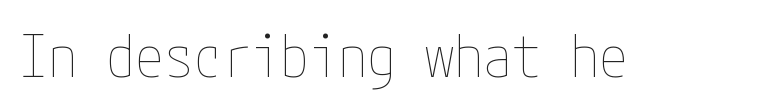
The image shows 58 px thin, condensed type, upright; set normal letter spacing, not underlined; low stroke contrast and a medium x-height.
